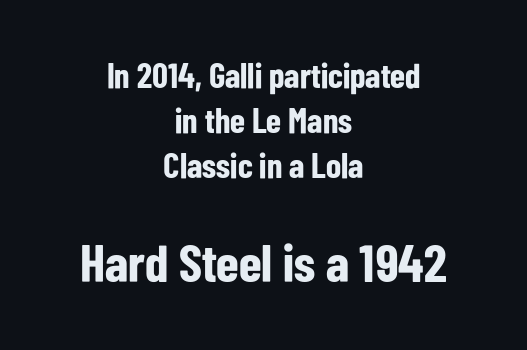
Does the copy run flush right? No — it is centered line by line. This sample has the flowing, uneven cadence of proportional lettering. What kind of face is this? One without serifs — a sans. Ordinary non-slanted type is in use. Quick note: underline off. Heavy-handed strokes throughout: this text is bold.
